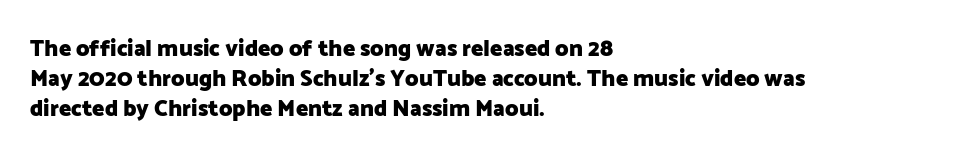
{"italic": "no", "bold": "yes", "underline": "no", "align": "left", "line_spacing": "normal", "line_spacing_ratio": 1.3, "letter_spacing": "normal", "letter_spacing_em": 0.0, "glyph_px": 23}
